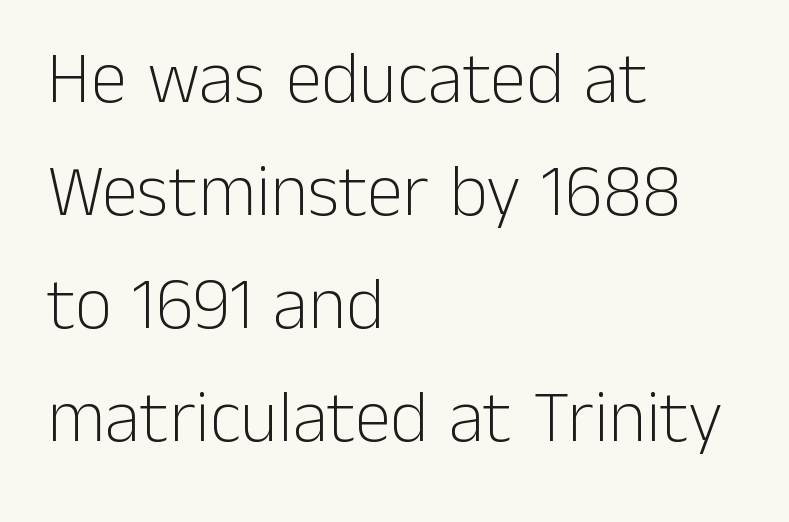
{"serif": "no", "italic": "no", "bold": "no", "weight": "light", "width": "normal", "stroke_contrast": "low", "x_height": "medium", "monospaced": "no", "underline": "no", "align": "left", "line_spacing": "normal", "line_spacing_ratio": 1.55, "letter_spacing": "normal", "letter_spacing_em": 0.0, "glyph_px": 73}
